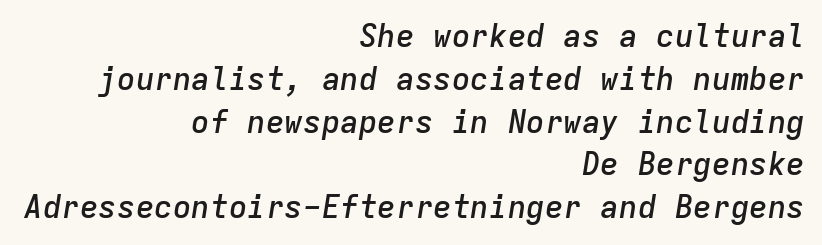
{"italic": "yes", "lean": "right", "slant_degrees": 9, "bold": "semi", "weight": "semibold", "width": "normal", "stroke_contrast": "low", "x_height": "medium", "monospaced": "yes", "underline": "no", "align": "right", "line_spacing": "normal", "line_spacing_ratio": 1.38, "letter_spacing": "normal", "letter_spacing_em": 0.0, "glyph_px": 31}
